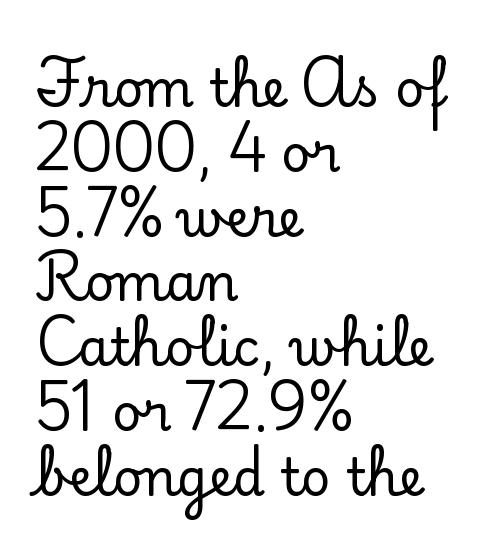
Q: Is the text italic (slanted)? A: No, it is upright.
Q: Is the typeface a serif or a sans-serif typeface? A: Serif.
Q: Is the text underlined? A: No.
Q: How is the paragraph aligned? A: Left-aligned.
Q: Is the spacing between letters normal or unusually wide? A: Normal.
Q: Is the spacing between lines tight, normal or loose? A: Normal.
Q: Width (condensed, normal, or wide)? A: Normal.
Q: Stroke contrast? A: Low.
Q: x-height? A: Small.
Q: Monospaced? A: No.
